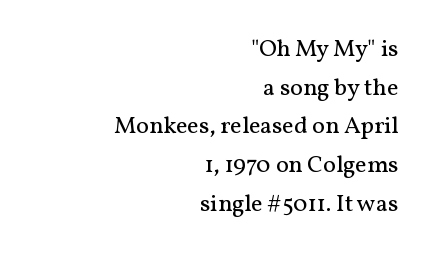
The image shows 24 px text type, upright; set right-aligned, normal line spacing (1.61x), normal letter spacing, not underlined.
